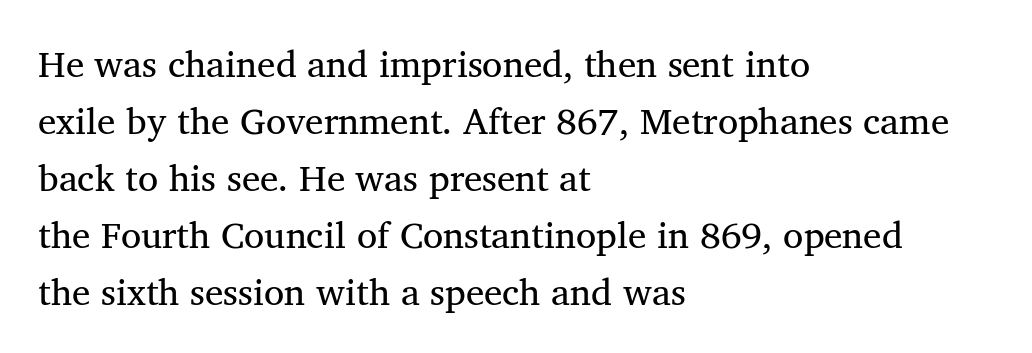
The image shows 37 px regular-weight serif type, upright; set left-aligned, normal line spacing (1.54x), normal letter spacing, not underlined; medium stroke contrast and a medium x-height.
